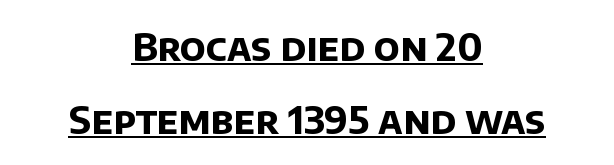
The sample's only ornament is a line tracing under the words. In terms of leading, this rendering errs on the spacious side. Compared with an ordinary text face, these strokes are far heavier — a full bold. Is the block centered? Yes — each line is placed symmetrically about the middle.
